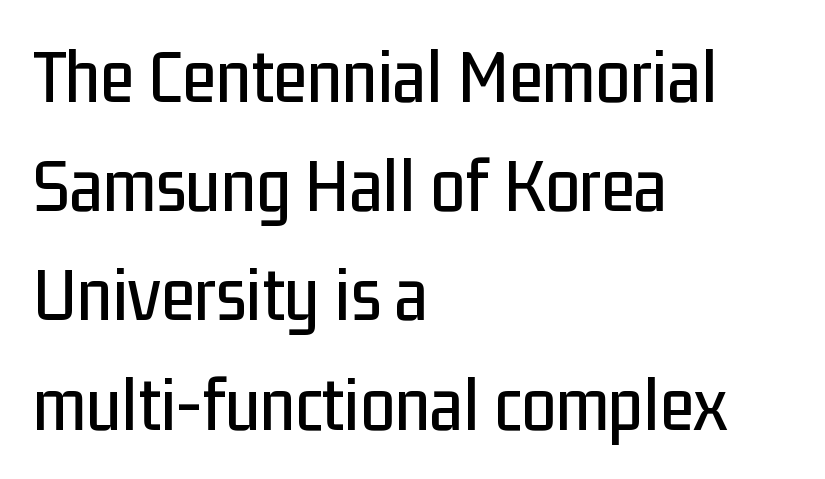
The space directly below the letters is spotless. One glance says typical: line gaps are just what's usual. You could not count columns in this text — the font is proportionally spaced. You can tell from the bare stems that sans-serif type was used. Is the block centered? No — it sits flush against the left margin.
